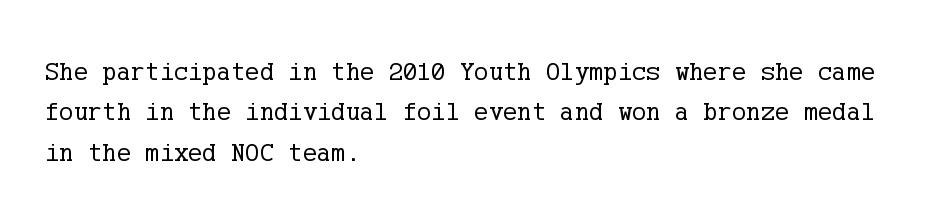
The image shows 27 px text type, upright; set left-aligned, normal line spacing (1.5x), normal letter spacing, not underlined.
